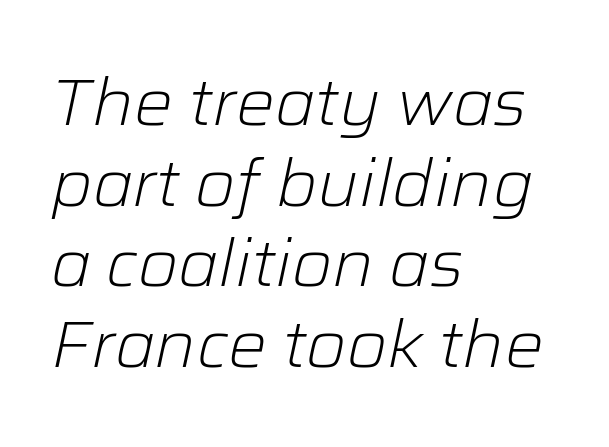
Q: Is the text bold? A: No.
Q: Is the text italic (slanted)? A: Yes, it leans right by about 12 degrees.
Q: Is the text underlined? A: No.
Q: How is the paragraph aligned? A: Left-aligned.
Q: Is the spacing between letters normal or unusually wide? A: Normal.
Q: Width (condensed, normal, or wide)? A: Normal.
Q: Stroke contrast? A: Low.
Q: x-height? A: Medium.
Q: Monospaced? A: No.
